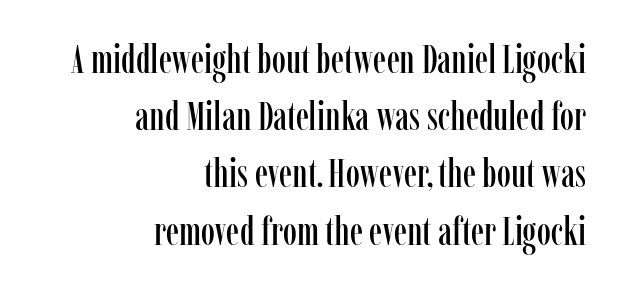
Character widths vary here, with narrow letters taking less room than wide ones. The lettering holds an erect, upright posture throughout. Each new line begins a customary step beneath the previous one. These lines stack with their right ends in a neat column. Nobody drew a line under any word here. To sum up the face: it has serifs.
